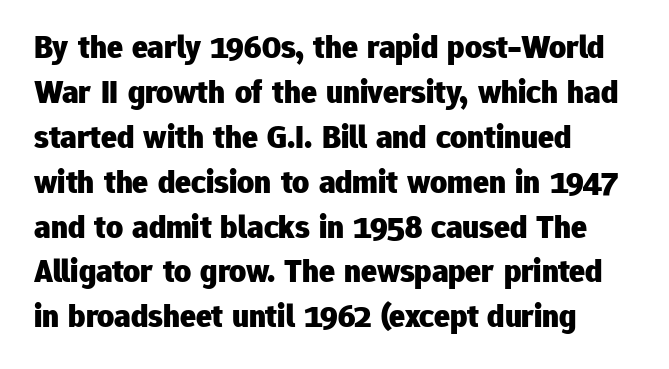
The image shows 33 px heavy sans-serif type, upright; set left-aligned, normal line spacing (1.36x), normal letter spacing, not underlined; low stroke contrast and a medium x-height.
